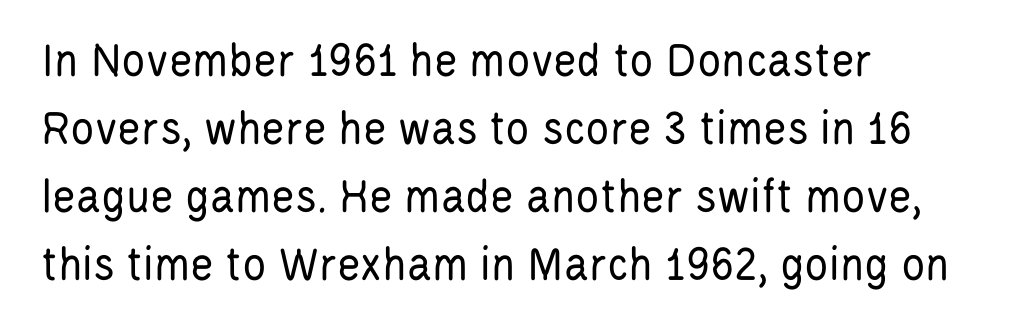
Ink coverage per letter is moderate at most. The typeface chosen for these lines omits serifs. Here the designer chose a conventional face with non-uniform glyph widths. When letters stand straight like this, we call the style roman or upright.
